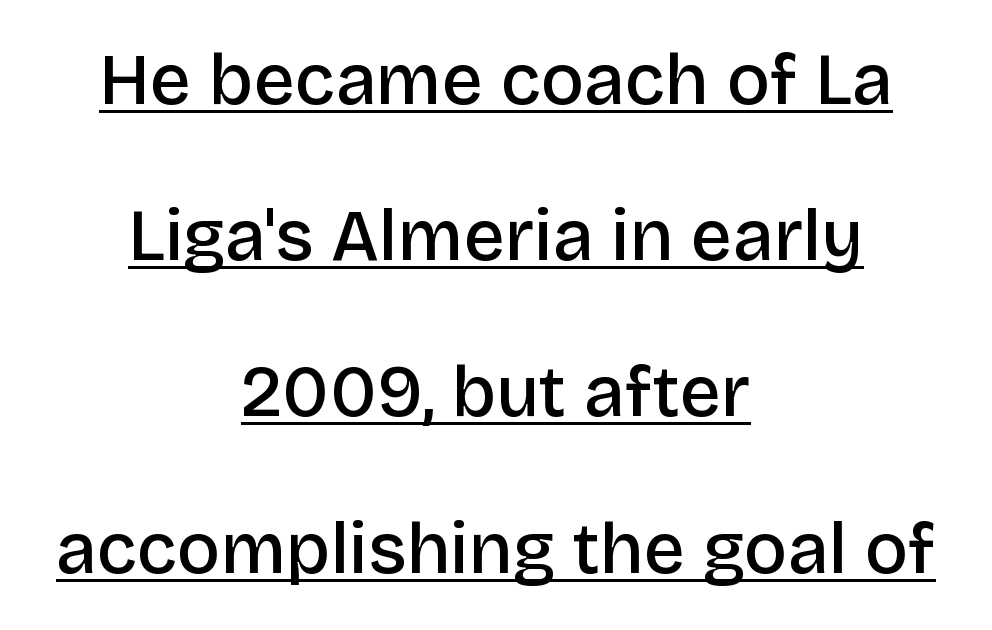
Q: Is the text bold? A: Semi-bold.
Q: Is the text italic (slanted)? A: No, it is upright.
Q: Is the typeface a serif or a sans-serif typeface? A: Sans-serif.
Q: Is the text underlined? A: Yes.
Q: How is the paragraph aligned? A: Centered.
Q: Is the spacing between letters normal or unusually wide? A: Normal.
Q: Is the spacing between lines tight, normal or loose? A: Loose.
Q: Width (condensed, normal, or wide)? A: Normal.
Q: Stroke contrast? A: Low.
Q: x-height? A: Large.
Q: Monospaced? A: No.
